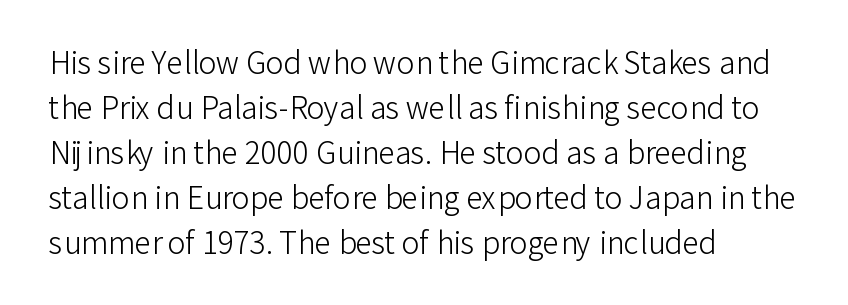
The weight would be labelled regular, book, light, or lighter still. Font category for this specimen: sans-serif. These lines are rendered in a variable-pitch font. Is the letter spacing exaggerated? No — it looks like the ordinary default.
